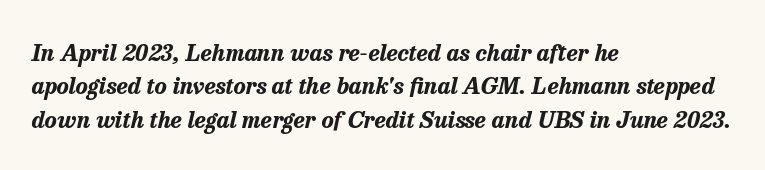
The image shows 23 px bold type, italic (leaning right); set left-aligned, normal line spacing (1.45x), normal letter spacing, not underlined.
